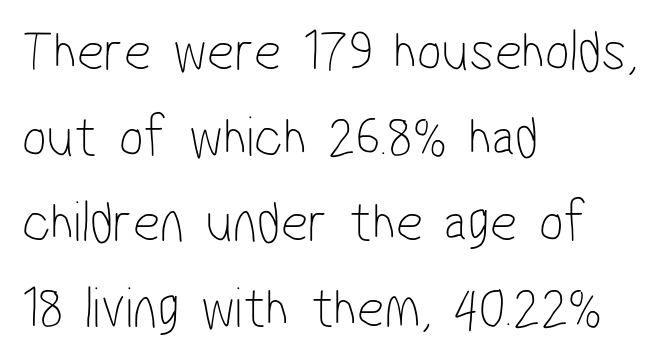
Q: Is the text bold? A: No.
Q: Is the typeface a serif or a sans-serif typeface? A: Sans-serif.
Q: Is the text underlined? A: No.
Q: How is the paragraph aligned? A: Left-aligned.
Q: Is the spacing between letters normal or unusually wide? A: Normal.
Q: Is the spacing between lines tight, normal or loose? A: Normal.
Q: Width (condensed, normal, or wide)? A: Condensed.
Q: Stroke contrast? A: Low.
Q: x-height? A: Medium.
Q: Monospaced? A: No.
